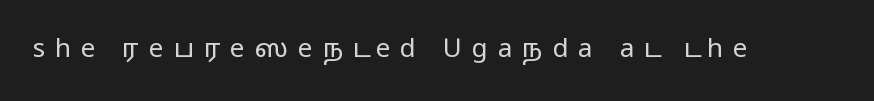
{"italic": "no", "bold": "no", "underline": "no", "letter_spacing": "wide", "letter_spacing_em": 0.38, "glyph_px": 26}
